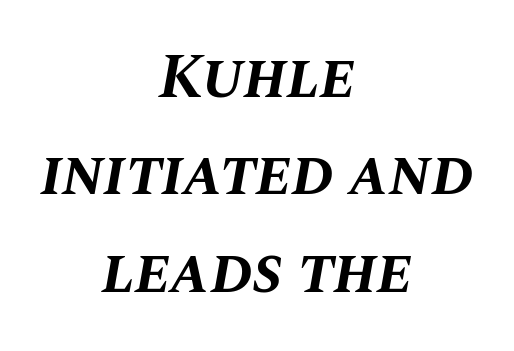
The image shows 64 px bold type, italic (leaning right); set centered, normal line spacing (1.52x), normal letter spacing, not underlined; medium stroke contrast and a large x-height.
